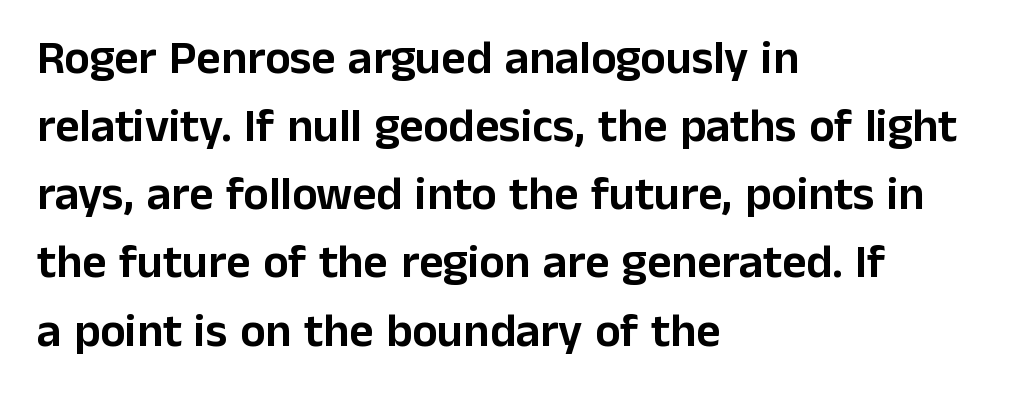
Q: Is the text italic (slanted)? A: No, it is upright.
Q: Is the typeface a serif or a sans-serif typeface? A: Sans-serif.
Q: Is the text underlined? A: No.
Q: How is the paragraph aligned? A: Left-aligned.
Q: Is the spacing between letters normal or unusually wide? A: Normal.
Q: Is the spacing between lines tight, normal or loose? A: Normal.
Q: Width (condensed, normal, or wide)? A: Normal.
Q: Stroke contrast? A: Low.
Q: x-height? A: Medium.
Q: Monospaced? A: No.
